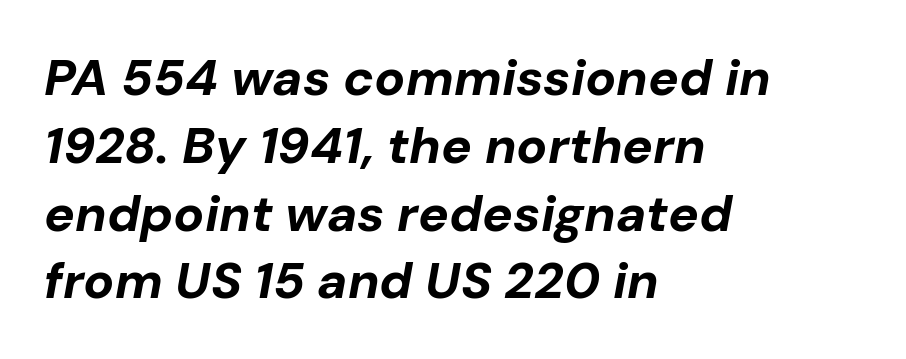
The block of text has a typical density, with ordinary space between rows. Each word holds together tightly as a unit, with standard inter-letter gaps. This sample is left-justified, so line endings fall wherever the words run out. When letters slant like this, we call the style italic. A bare baseline throughout the passage.
